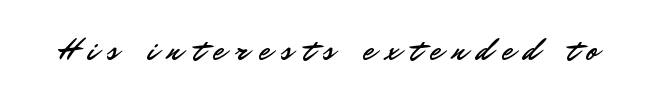
The image shows 31 px sans-serif type; set unusually wide letter spacing (+0.35 em), not underlined; low stroke contrast and a small x-height.
